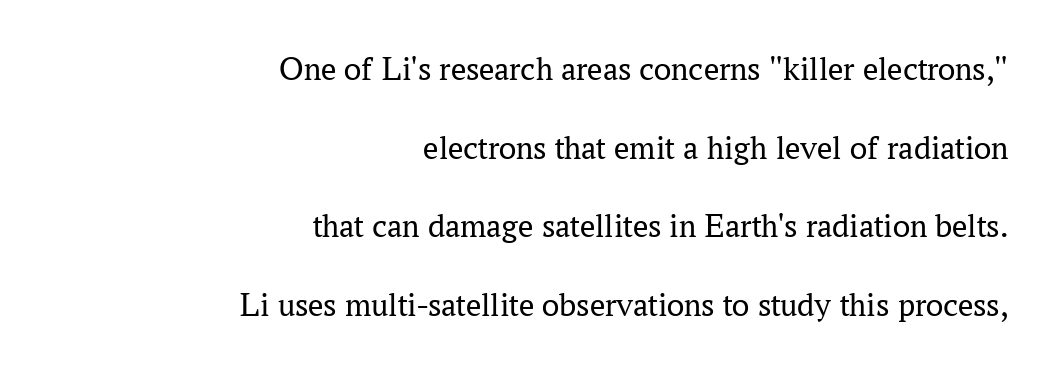
The image shows 34 px regular-weight serif type, upright; set right-aligned, loose line spacing (2.31x), normal letter spacing, not underlined; medium stroke contrast and a medium x-height.
